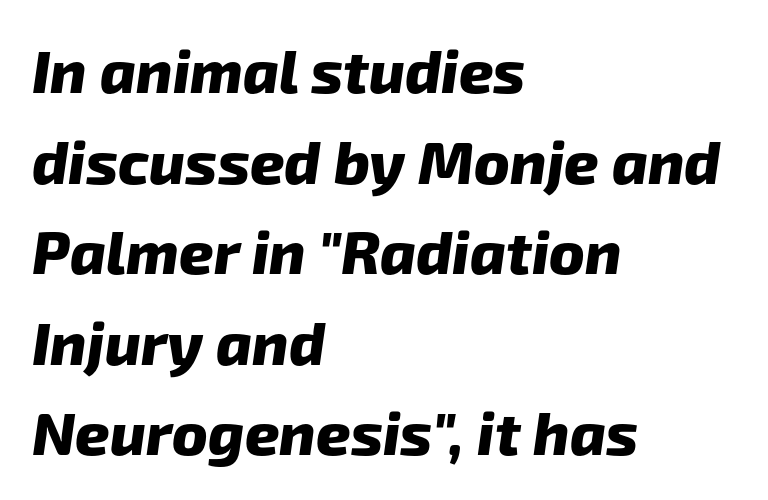
{"serif": "no", "bold": "yes", "weight": "heavy", "width": "normal", "stroke_contrast": "low", "x_height": "medium", "monospaced": "no", "underline": "no", "align": "left", "line_spacing": "normal", "line_spacing_ratio": 1.51, "letter_spacing": "normal", "letter_spacing_em": 0.0, "glyph_px": 60}
